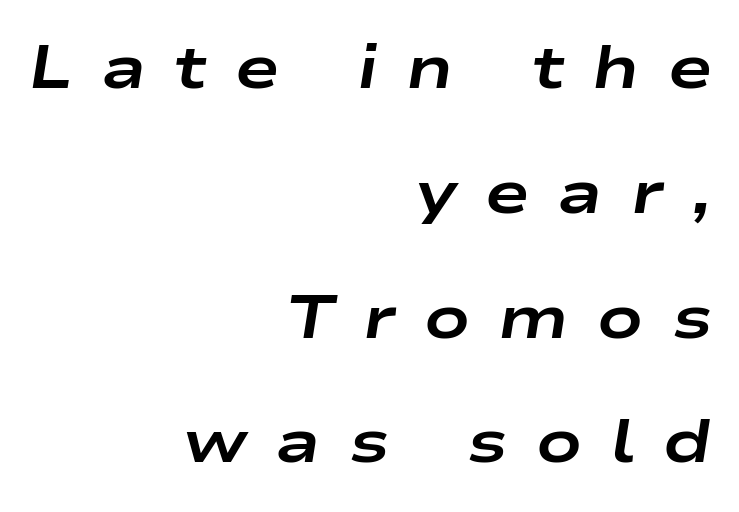
The image shows 60 px bold, wide type, italic (leaning right); set right-aligned, loose line spacing (2.08x), unusually wide letter spacing (+0.47 em), not underlined; low stroke contrast and a medium x-height.
